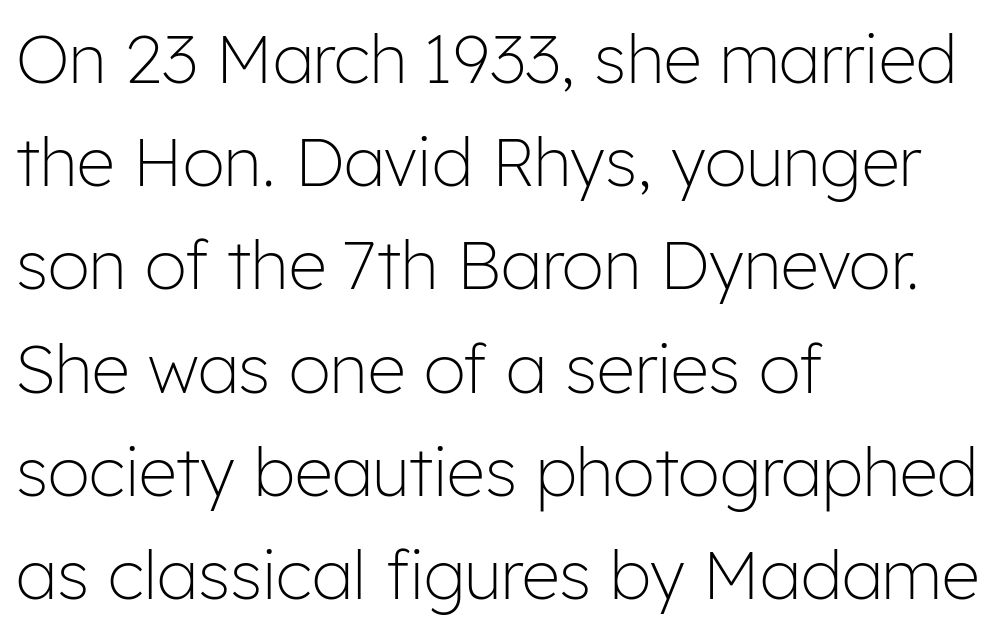
{"serif": "no", "italic": "no", "bold": "no", "weight": "light", "width": "normal", "stroke_contrast": "low", "x_height": "medium", "monospaced": "no", "underline": "no", "align": "left", "line_spacing": "normal", "line_spacing_ratio": 1.54, "letter_spacing": "normal", "letter_spacing_em": 0.0, "glyph_px": 67}
